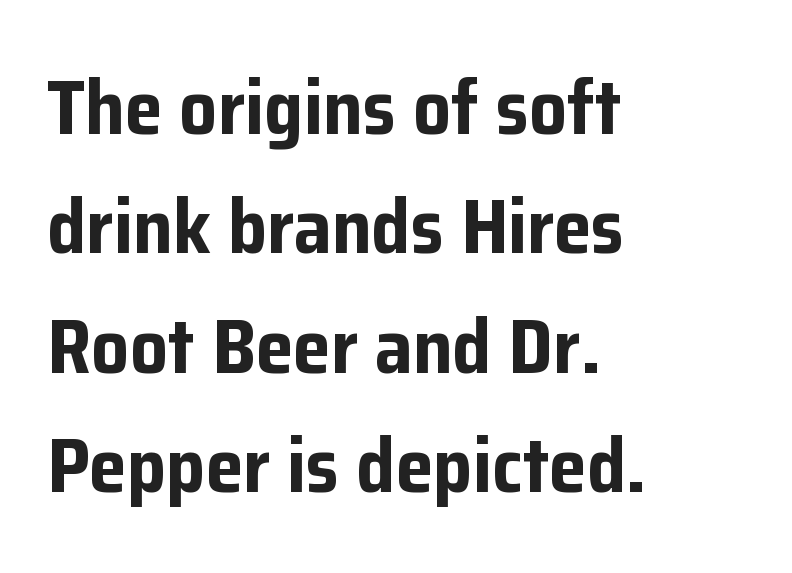
{"serif": "no", "italic": "no", "bold": "yes", "weight": "bold", "width": "normal", "stroke_contrast": "low", "x_height": "medium", "monospaced": "no", "underline": "no", "align": "left", "line_spacing": "normal", "line_spacing_ratio": 1.57, "letter_spacing": "normal", "letter_spacing_em": 0.0, "glyph_px": 76}
